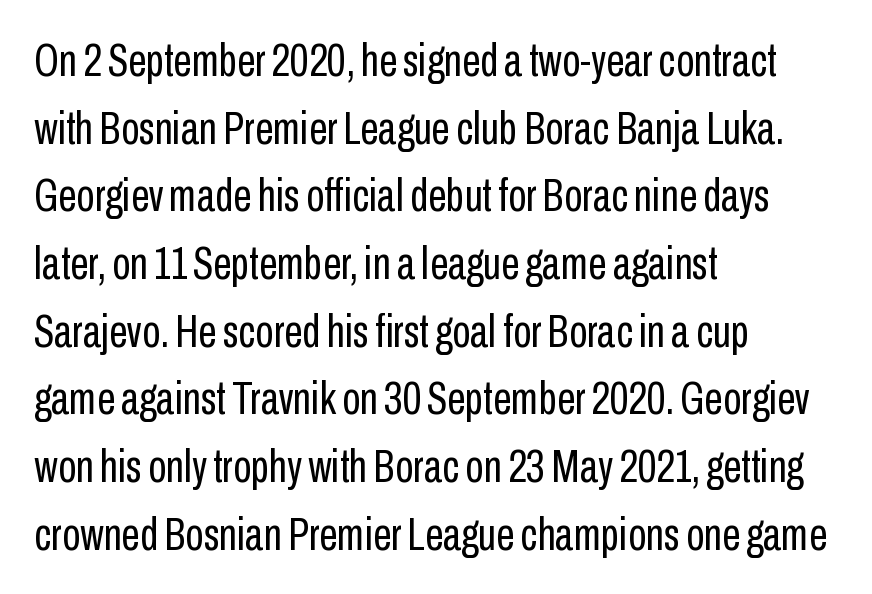
{"serif": "no", "italic": "no", "bold": "no", "weight": "regular", "width": "condensed", "stroke_contrast": "low", "x_height": "medium", "monospaced": "no", "underline": "no", "align": "left", "line_spacing": "normal", "line_spacing_ratio": 1.44, "letter_spacing": "normal", "letter_spacing_em": 0.0, "glyph_px": 47}
